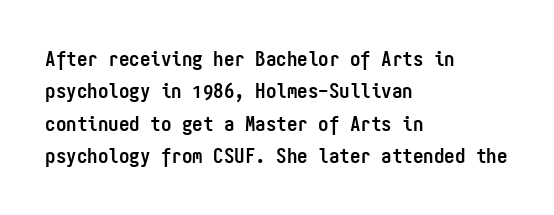
Unlike italic type, these characters show no tilt at all. Line starts are locked; line ends wander. Characters follow at the spacing the type designer built in. On the weight axis this lands at bold, roughly 700. The passage shown is not underscored anywhere.
